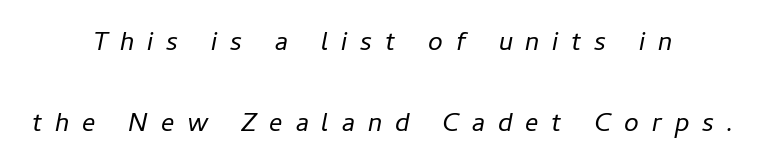
{"italic": "yes", "lean": "right", "slant_degrees": 11, "bold": "no", "weight": "light", "width": "normal", "stroke_contrast": "low", "x_height": "medium", "monospaced": "no", "underline": "no", "align": "center", "line_spacing": "loose", "line_spacing_ratio": 2.44, "letter_spacing": "wide", "letter_spacing_em": 0.39, "glyph_px": 33}
